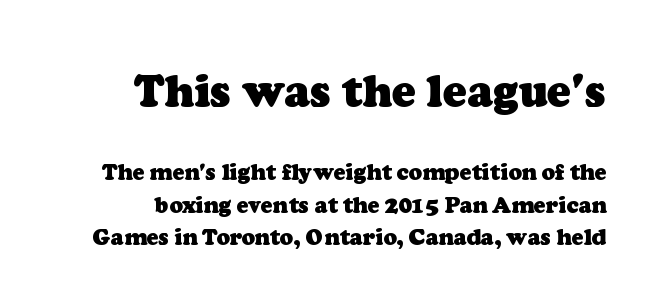
A bare baseline throughout the passage. Observe the serifs anchoring each vertical stroke in this sample. Emphasis by weight is at full strength: bold. Of the two passages, the one on top uses the larger point size. Looks like regular typesetting: each glyph gets only the width it needs.
